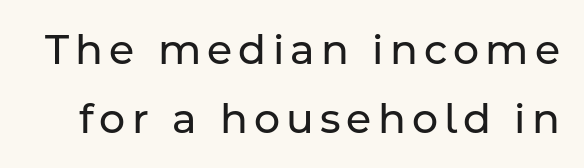
{"serif": "no", "italic": "no", "bold": "no", "weight": "regular", "width": "normal", "stroke_contrast": "low", "x_height": "medium", "monospaced": "no", "underline": "no", "line_spacing": "normal", "line_spacing_ratio": 1.68, "glyph_px": 41}
